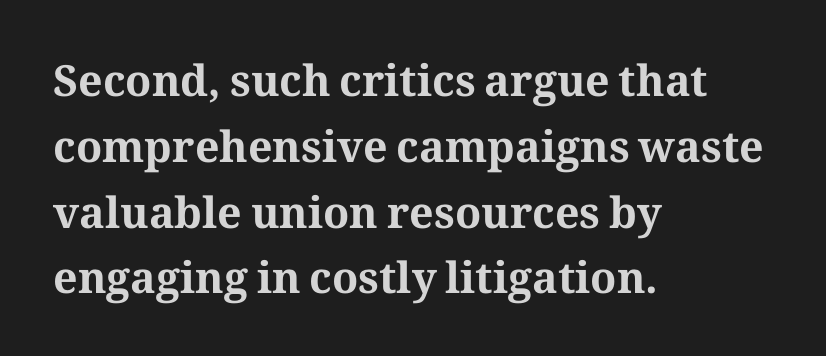
The image shows 43 px bold serif type, upright; set left-aligned, normal line spacing (1.53x), normal letter spacing, not underlined; medium stroke contrast and a medium x-height.
